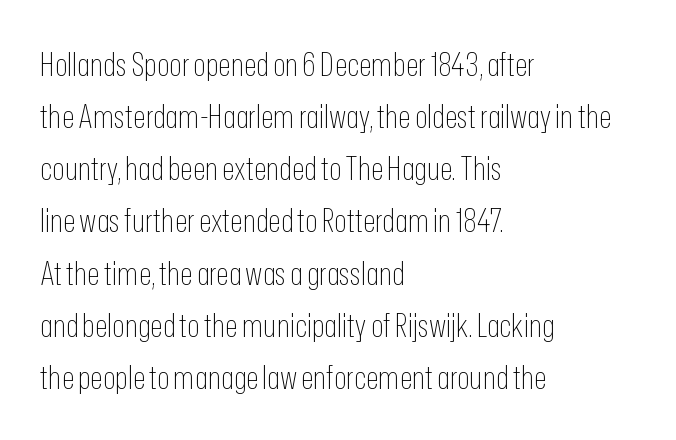
Q: Is the text bold? A: No.
Q: Is the text italic (slanted)? A: No, it is upright.
Q: Is the typeface a serif or a sans-serif typeface? A: Sans-serif.
Q: Is the text underlined? A: No.
Q: How is the paragraph aligned? A: Left-aligned.
Q: Is the spacing between letters normal or unusually wide? A: Normal.
Q: Is the spacing between lines tight, normal or loose? A: Normal.
Q: Width (condensed, normal, or wide)? A: Condensed.
Q: Stroke contrast? A: Low.
Q: x-height? A: Medium.
Q: Monospaced? A: No.
